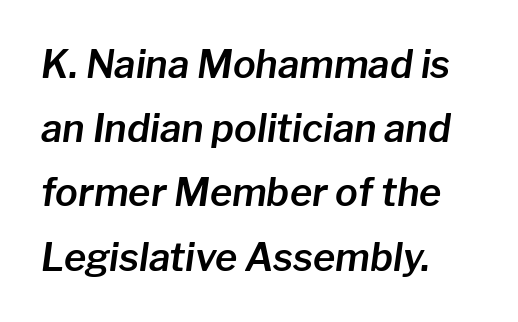
Q: Is the text italic (slanted)? A: Yes, it leans right by about 8 degrees.
Q: Is the text underlined? A: No.
Q: How is the paragraph aligned? A: Left-aligned.
Q: Is the spacing between letters normal or unusually wide? A: Normal.
Q: Is the spacing between lines tight, normal or loose? A: Normal.
Q: Width (condensed, normal, or wide)? A: Normal.
Q: Stroke contrast? A: Low.
Q: x-height? A: Medium.
Q: Monospaced? A: No.
